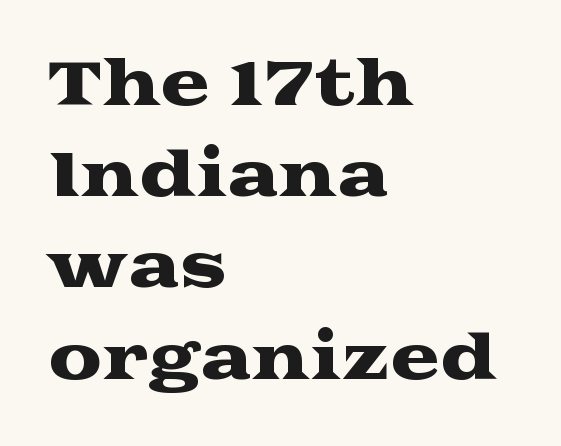
{"serif": "yes", "italic": "no", "width": "wide", "stroke_contrast": "medium", "x_height": "medium", "monospaced": "no", "underline": "no", "align": "left", "line_spacing": "normal", "line_spacing_ratio": 1.52, "letter_spacing": "normal", "letter_spacing_em": 0.0, "glyph_px": 60}
